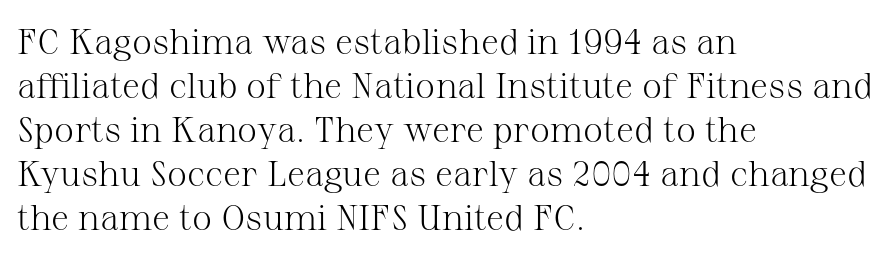
{"serif": "yes", "italic": "no", "bold": "no", "weight": "light", "width": "normal", "stroke_contrast": "medium", "x_height": "medium", "monospaced": "no", "underline": "no", "align": "left", "line_spacing_ratio": 1.22, "letter_spacing": "normal", "letter_spacing_em": 0.0, "glyph_px": 36}
